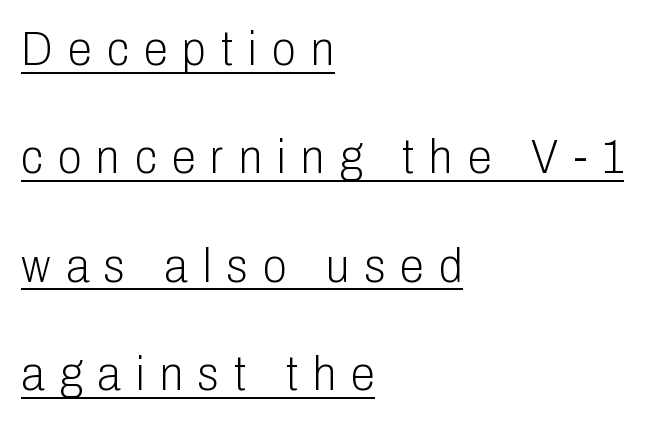
Font category for this specimen: sans-serif. The passage shown is not bold in any degree. Observe the wide spacing: letters keep a clear distance from each other. Every stem runs plumb, perpendicular to the baseline. Honestly, the rows look like they've been pulled way apart.
